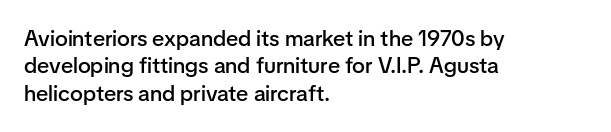
Typographic density is moderately raised because the face is semibold. Vertical strokes here are truly vertical. Between one letter and the next there's only the usual sliver of space. The setting favours the left margin, as ordinary paragraphs usually do.
